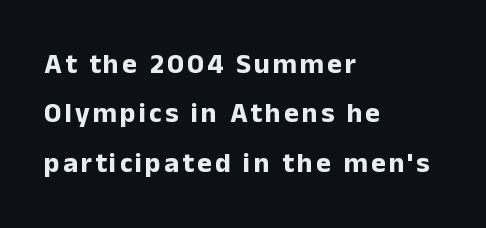
The rendering anchors every line to the left-hand side. These lines carry a lot of weight — the face is fully bold. Grotesque or geometric, the face here clearly has no serifs. The specimen reads as upright at a glance.
